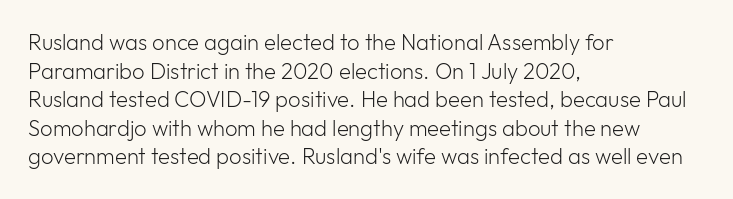
The image shows 22 px text type, upright; set left-aligned, normal line spacing (1.3x), normal letter spacing, not underlined.
